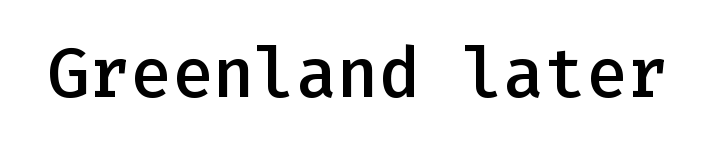
{"serif": "no", "italic": "no", "bold": "semi", "weight": "semibold", "width": "normal", "stroke_contrast": "low", "x_height": "medium", "monospaced": "yes", "underline": "no", "letter_spacing": "normal", "letter_spacing_em": 0.0, "glyph_px": 69}
